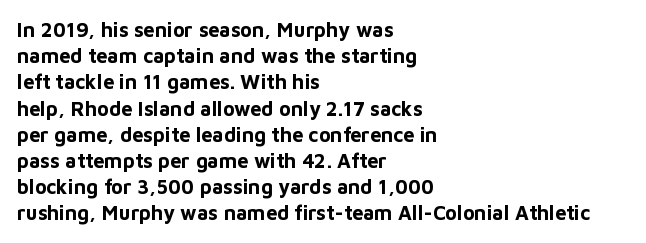
Q: Is the text bold? A: Yes.
Q: Is the text italic (slanted)? A: No, it is upright.
Q: Is the text underlined? A: No.
Q: How is the paragraph aligned? A: Left-aligned.
Q: Is the spacing between letters normal or unusually wide? A: Normal.
Q: Is the spacing between lines tight, normal or loose? A: Normal.
